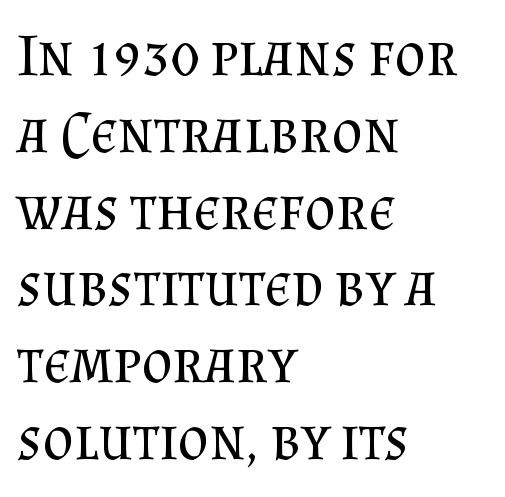
Line spacing here is normal. These lines were composed using upright roman letters. Tracking here is standard; glyphs follow each other at the usual distance. Summary of weight: not heavy and not bold. Compared with a centered layout, this one pins lines to the left instead.
